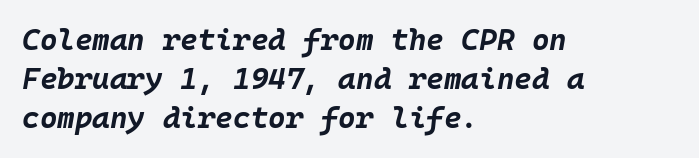
{"italic": "yes", "lean": "right", "slant_degrees": 10, "bold": "yes", "weight": "bold", "width": "normal", "stroke_contrast": "low", "x_height": "large", "monospaced": "yes", "underline": "no", "align": "left", "line_spacing": "normal", "line_spacing_ratio": 1.3, "letter_spacing": "normal", "letter_spacing_em": 0.0, "glyph_px": 30}
